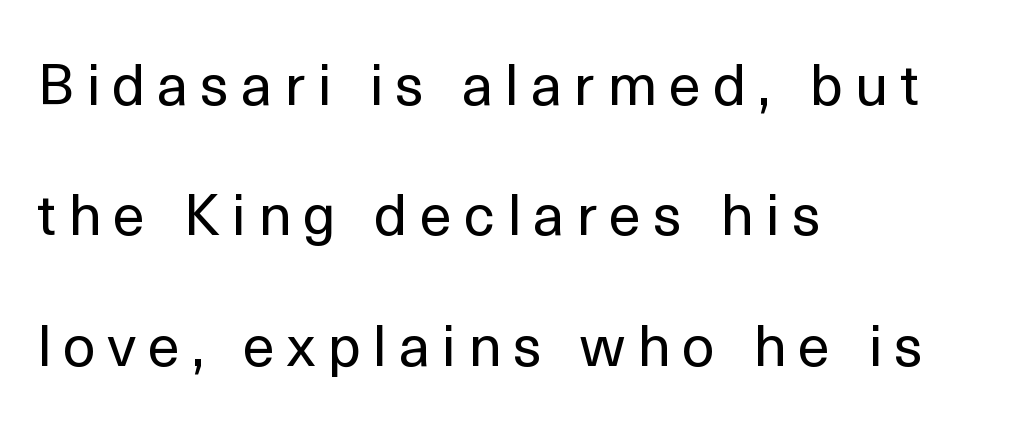
Q: Is the text bold? A: No.
Q: Is the text italic (slanted)? A: No, it is upright.
Q: Is the typeface a serif or a sans-serif typeface? A: Sans-serif.
Q: Is the text underlined? A: No.
Q: How is the paragraph aligned? A: Left-aligned.
Q: Is the spacing between letters normal or unusually wide? A: Unusually wide.
Q: Is the spacing between lines tight, normal or loose? A: Loose.
Q: Width (condensed, normal, or wide)? A: Normal.
Q: x-height? A: Medium.
Q: Monospaced? A: No.
